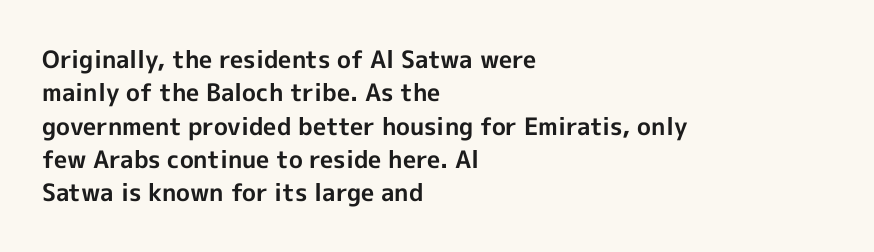
{"italic": "no", "bold": "yes", "underline": "no", "align": "left", "line_spacing": "normal", "line_spacing_ratio": 1.39, "letter_spacing": "normal", "letter_spacing_em": 0.0, "glyph_px": 24}
